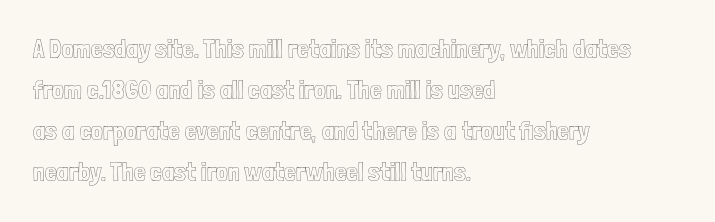
Descenders hang freely into open space. The font's upright variant was chosen for this text. Alignment: flush left. Leading: standard. The letterforms sit shoulder to shoulder at normal distance.
